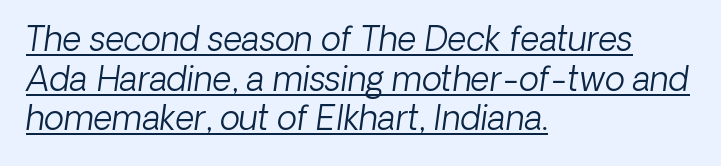
Q: Is the text bold? A: No.
Q: Is the typeface a serif or a sans-serif typeface? A: Sans-serif.
Q: Is the text underlined? A: Yes.
Q: How is the paragraph aligned? A: Left-aligned.
Q: Is the spacing between letters normal or unusually wide? A: Normal.
Q: Width (condensed, normal, or wide)? A: Normal.
Q: Stroke contrast? A: Low.
Q: x-height? A: Medium.
Q: Monospaced? A: No.
